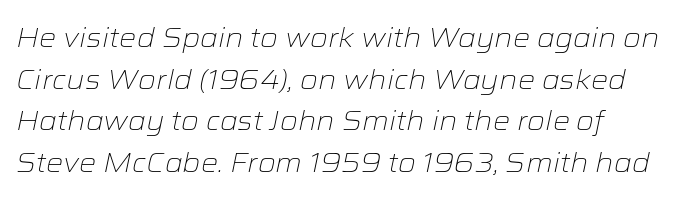
The rendering keeps characters at their native spacing. Style check: oblique. Rows of type keep a routine distance in the vertical direction. Quick note: underline off. Counters stay open thanks to moderate or lighter strokes.
